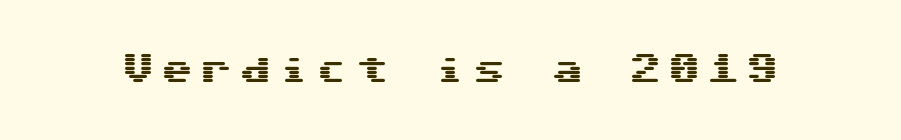
Q: Is the text italic (slanted)? A: No, it is upright.
Q: Is the typeface a serif or a sans-serif typeface? A: Sans-serif.
Q: Is the text underlined? A: No.
Q: Width (condensed, normal, or wide)? A: Wide.
Q: Stroke contrast? A: Medium.
Q: x-height? A: Medium.
